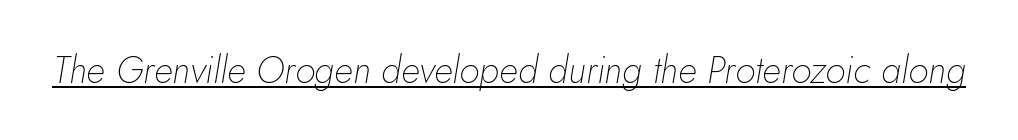
Glance below the letters and you will spot a drawn line. The letters are slanted; this is an italic face. Letter spacing: default. Unbolded letterforms with no extra heft.
